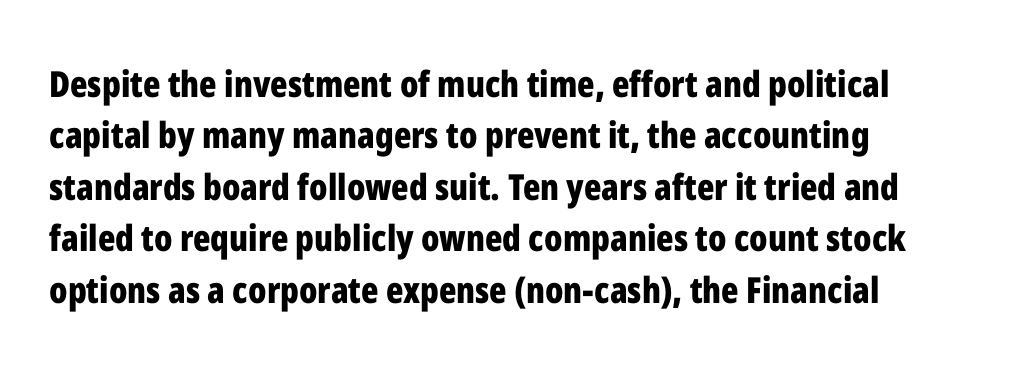
Vertical spacing — default. A clean baseline with only descenders dipping below it. Where is the straight margin? On the left. Note the varied advance widths — an 'i' is clearly narrower than an 'm'. If you drew a line through each stem, it would be perfectly vertical. Is this a sans? Yes — the strokes have no serifs.
